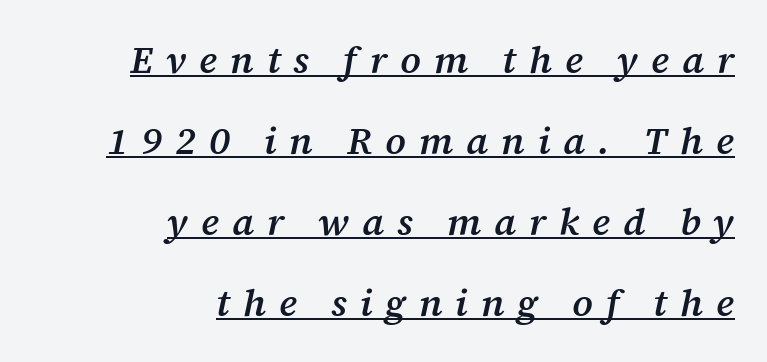
Little horizontal feet cap the strokes, marking this as serif type. Italic: yes, the glyphs are oblique. Looks like regular typesetting: each glyph gets only the width it needs. This block would shrink considerably if given ordinary leading; it's expanded now. Visually the block forms a straight wall on the right and a jagged coastline on the left.
